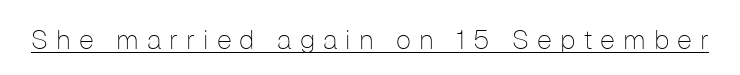
Descenders here cross a horizontal rule under the line. Ascenders rise straight up at ninety degrees. Someone cranked the tracking dial way up on this one. On a weight scale, this lands at 450 or below.
